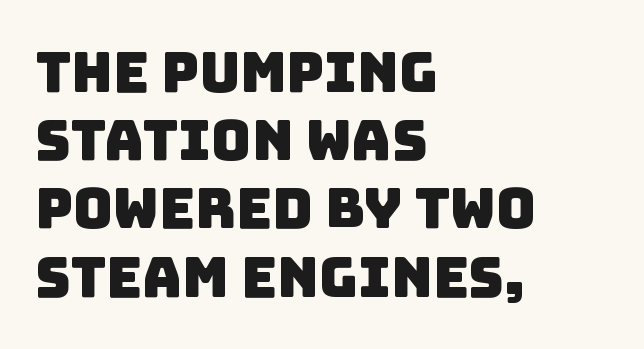
The letters sit at their default tracking, neither squeezed nor spread. Just letters on the line, the space beneath them empty. Varying glyph widths throughout — classic text-font behaviour. Left-aligned paragraph, ragged on the right. This sample uses a sans-serif face.
